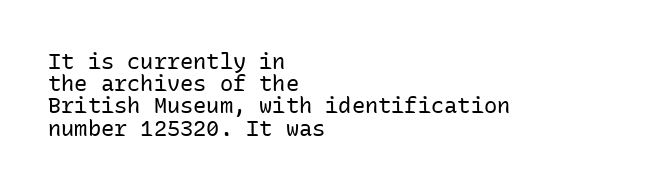
Teacher's note: observe the even left margin — that is flush-left alignment. The passage shown has conventional tracking throughout. The rendering uses a small line-height, squeezing the rows. The foot of each line stays bare and open. In terms of posture, this sample is upright.
